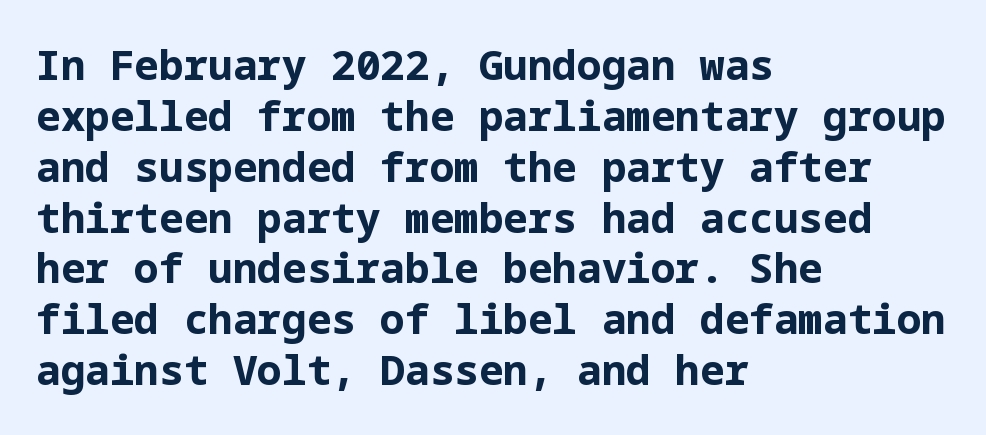
Typographic density is high because the face is bold. Serifs: no, the terminals of the letterforms are clean. Notice how the passage keeps a crisp vertical edge on the left only. Underlining? Definitely not there. Tracking here is standard; glyphs follow each other at the usual distance.
